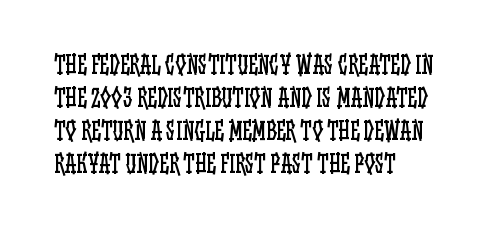
The image shows 24 px text type, upright; set left-aligned, normal line spacing (1.38x), normal letter spacing, not underlined.
